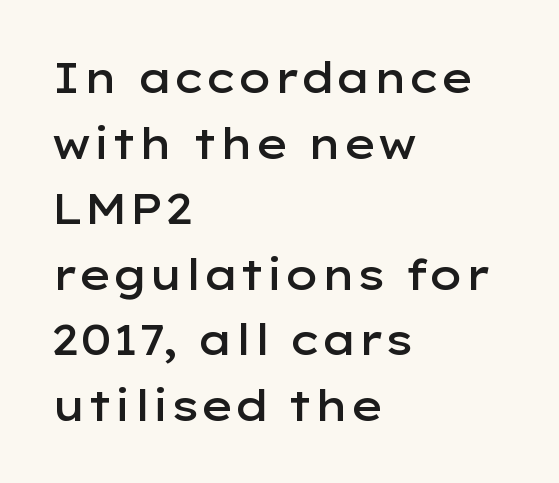
Q: Is the text bold? A: Semi-bold.
Q: Is the text italic (slanted)? A: No, it is upright.
Q: Is the typeface a serif or a sans-serif typeface? A: Sans-serif.
Q: Is the text underlined? A: No.
Q: How is the paragraph aligned? A: Left-aligned.
Q: Is the spacing between letters normal or unusually wide? A: Normal.
Q: Is the spacing between lines tight, normal or loose? A: Normal.
Q: Width (condensed, normal, or wide)? A: Wide.
Q: Stroke contrast? A: Low.
Q: x-height? A: Medium.
Q: Monospaced? A: No.
